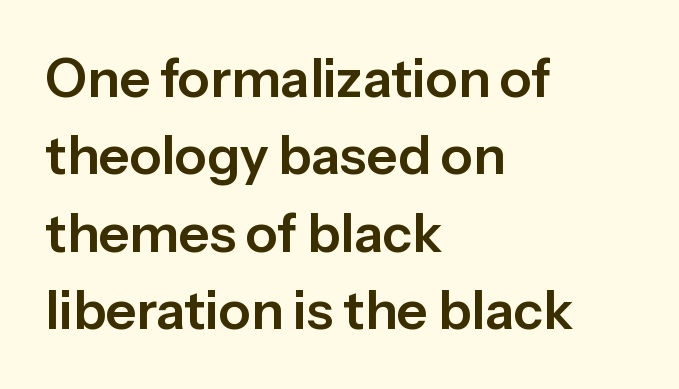
Q: Is the text italic (slanted)? A: No, it is upright.
Q: Is the typeface a serif or a sans-serif typeface? A: Sans-serif.
Q: Is the text underlined? A: No.
Q: How is the paragraph aligned? A: Left-aligned.
Q: Is the spacing between letters normal or unusually wide? A: Normal.
Q: Is the spacing between lines tight, normal or loose? A: Normal.
Q: Width (condensed, normal, or wide)? A: Normal.
Q: Stroke contrast? A: Low.
Q: x-height? A: Medium.
Q: Monospaced? A: No.
